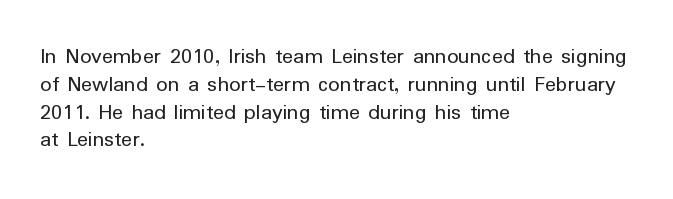
Q: Is the text bold? A: No.
Q: Is the text italic (slanted)? A: No, it is upright.
Q: Is the text underlined? A: No.
Q: How is the paragraph aligned? A: Left-aligned.
Q: Is the spacing between letters normal or unusually wide? A: Normal.
